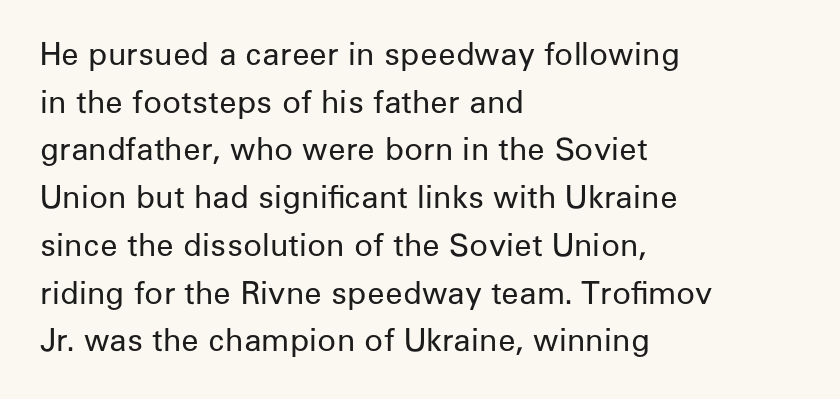
{"serif": "no", "italic": "no", "bold": "no", "weight": "regular", "width": "normal", "stroke_contrast": "low", "x_height": "medium", "monospaced": "no", "underline": "no", "align": "left", "line_spacing": "normal", "line_spacing_ratio": 1.54, "letter_spacing": "normal", "letter_spacing_em": 0.0, "glyph_px": 31}
